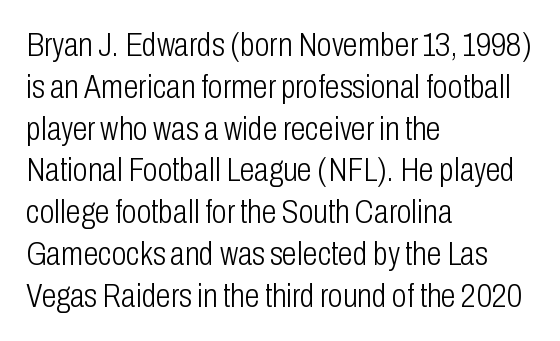
Q: Is the text bold? A: No.
Q: Is the text italic (slanted)? A: No, it is upright.
Q: Is the typeface a serif or a sans-serif typeface? A: Sans-serif.
Q: Is the text underlined? A: No.
Q: How is the paragraph aligned? A: Left-aligned.
Q: Is the spacing between letters normal or unusually wide? A: Normal.
Q: Width (condensed, normal, or wide)? A: Condensed.
Q: Stroke contrast? A: Low.
Q: x-height? A: Medium.
Q: Monospaced? A: No.
